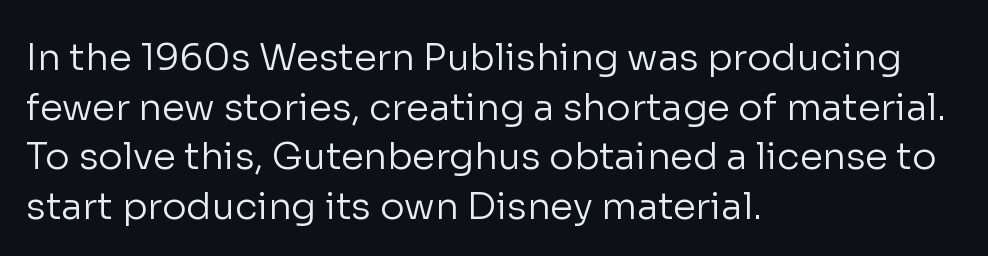
Here the glyphs are tracked normally, forming tight word shapes. Counters stay open thanks to moderate or lighter strokes. Visually the block forms a straight wall on the left and a jagged coastline on the right. Rows of type keep a routine distance in the vertical direction. Type without underlining. Here the designer chose a conventional face with non-uniform glyph widths.
